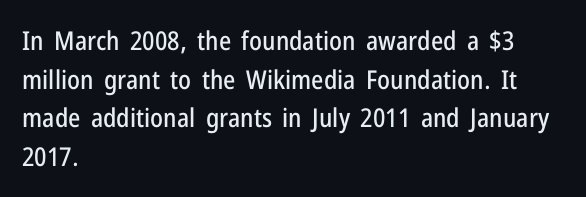
Q: Is the text italic (slanted)? A: No, it is upright.
Q: Is the text underlined? A: No.
Q: How is the paragraph aligned? A: Left-aligned.
Q: Is the spacing between letters normal or unusually wide? A: Normal.
Q: Is the spacing between lines tight, normal or loose? A: Normal.
